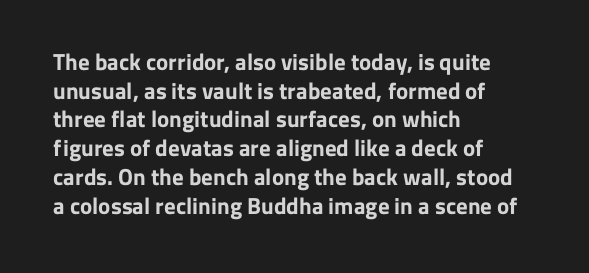
The image shows 23 px bold type, upright; set left-aligned, normal line spacing (1.25x), normal letter spacing, not underlined.
